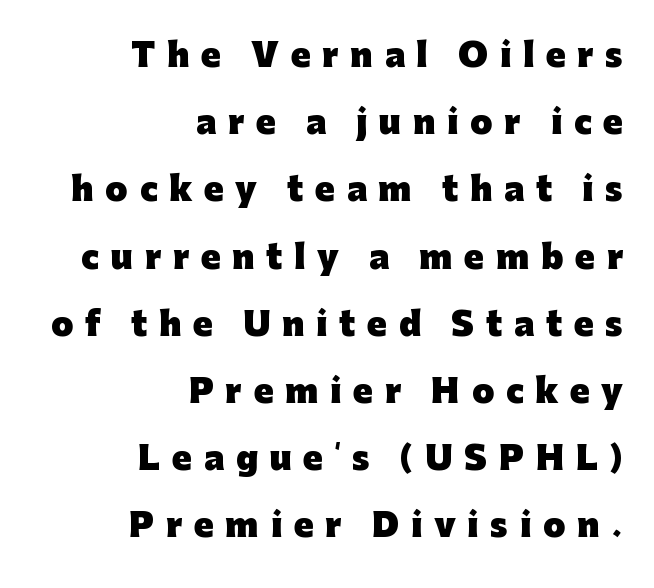
The image shows 32 px heavy sans-serif type, upright; set right-aligned, loose line spacing (2.1x), unusually wide letter spacing (+0.37 em), not underlined; low stroke contrast and a medium x-height.
